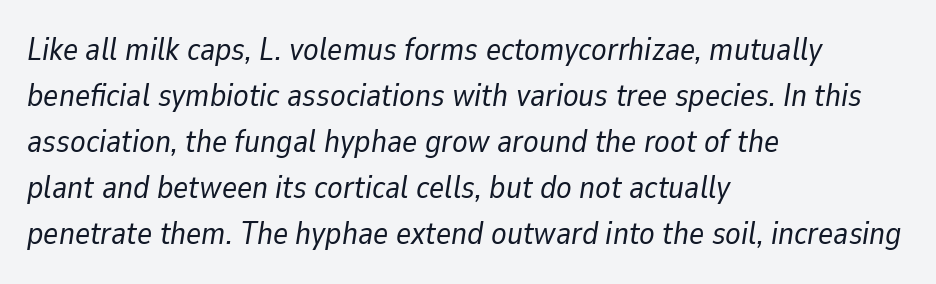
{"italic": "yes", "lean": "right", "slant_degrees": 9, "bold": "no", "weight": "regular", "width": "normal", "stroke_contrast": "low", "x_height": "medium", "monospaced": "no", "underline": "no", "align": "left", "line_spacing": "normal", "line_spacing_ratio": 1.44, "letter_spacing": "normal", "letter_spacing_em": 0.0, "glyph_px": 32}
